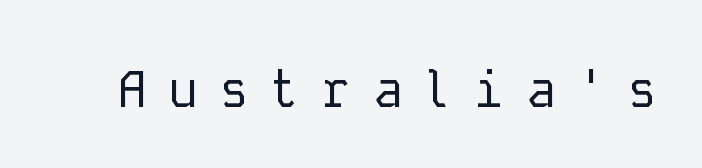
Looks like terminal output: every glyph gets an equal slot. A typesetter would mark this as roman, not italic. Nope, no serifs anywhere on these letters. Each word looks stretched out because of the extra space between its letters. Weight: in the light-to-regular range.
